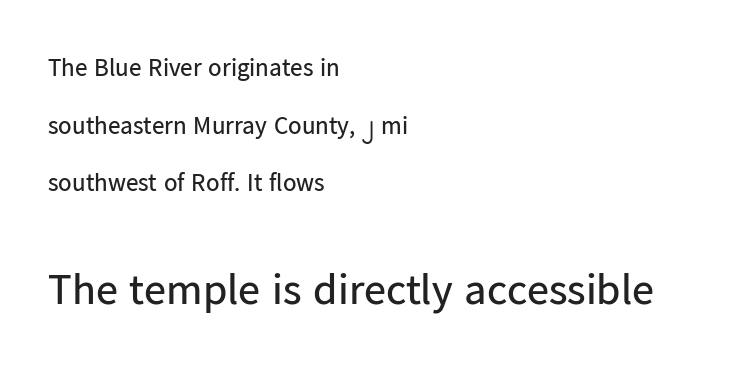
{"serif": "no", "italic": "no", "bold": "no", "weight": "regular", "width": "normal", "stroke_contrast": "low", "x_height": "medium", "monospaced": "no", "underline": "no", "align": "left", "line_spacing": "loose", "line_spacing_ratio": 2.31, "letter_spacing": "normal", "letter_spacing_em": 0.0, "larger_block": "second", "size_ratio": 1.76, "glyph_px": 44}
